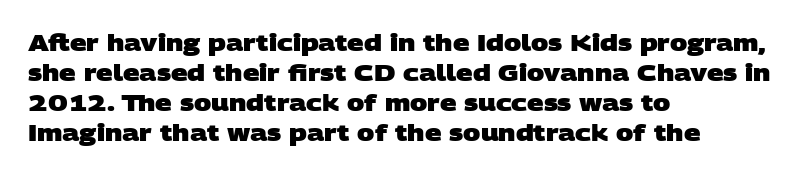
Glyph-to-glyph distance matches everyday printed text. These lines stack with their left ends in a neat column. A bare baseline throughout the passage. Baseline-to-baseline distance is the conventional proportion of letter height. The strokes are fattened all the way to bold.
